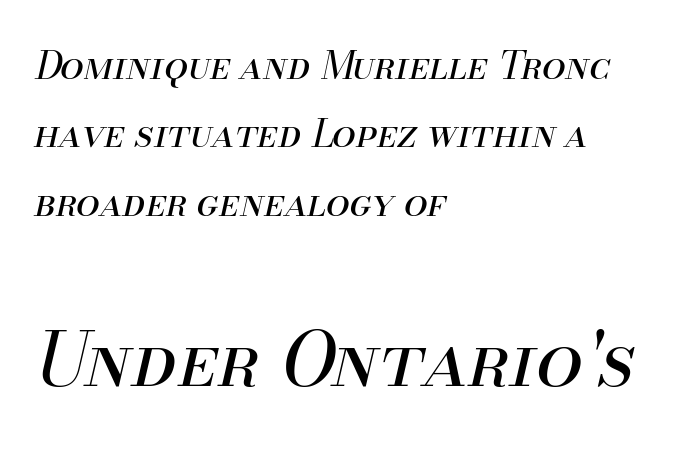
Q: Is the text bold? A: No.
Q: Is the text italic (slanted)? A: Yes, it leans right by about 13 degrees.
Q: Is the text underlined? A: No.
Q: How is the paragraph aligned? A: Left-aligned.
Q: Is the spacing between letters normal or unusually wide? A: Normal.
Q: Which block of text is set in a larger size, the first (top) or the second (bottom)? A: The second (bottom) one.
Q: Width (condensed, normal, or wide)? A: Normal.
Q: Stroke contrast? A: Medium.
Q: x-height? A: Small.
Q: Monospaced? A: No.
